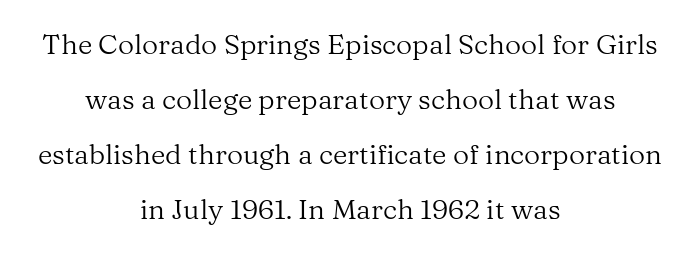
{"serif": "yes", "italic": "no", "bold": "no", "weight": "regular", "width": "normal", "stroke_contrast": "medium", "x_height": "medium", "monospaced": "no", "underline": "no", "align": "center", "line_spacing": "loose", "line_spacing_ratio": 1.97, "letter_spacing": "normal", "letter_spacing_em": 0.0, "glyph_px": 28}
